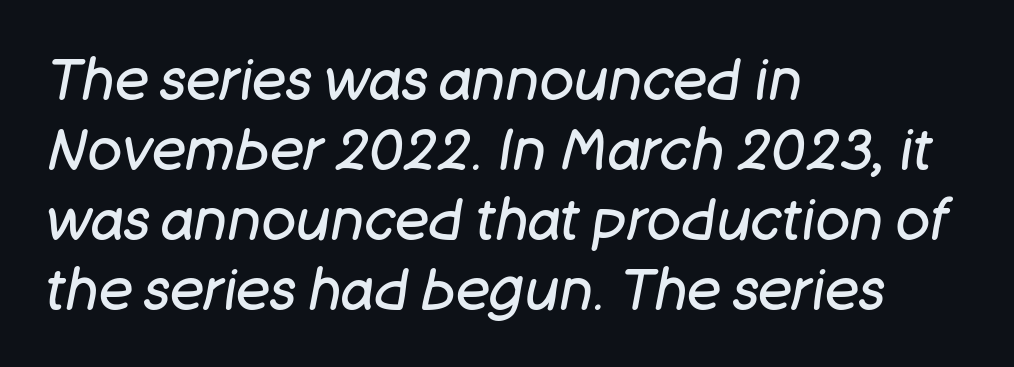
The image shows 57 px regular-weight type, italic (leaning right); set left-aligned, line spacing 1.23x, normal letter spacing, not underlined; low stroke contrast and a large x-height.
